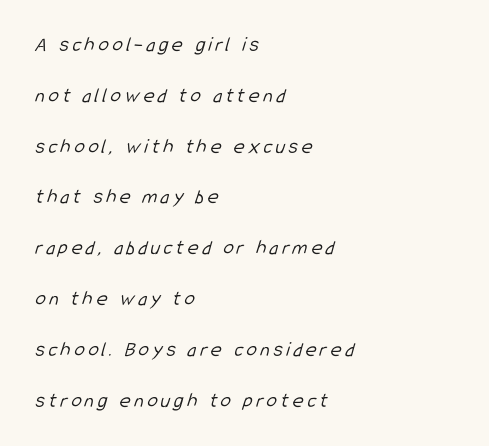
Q: Is the text bold? A: No.
Q: Is the text underlined? A: No.
Q: How is the paragraph aligned? A: Left-aligned.
Q: Is the spacing between lines tight, normal or loose? A: Loose.
